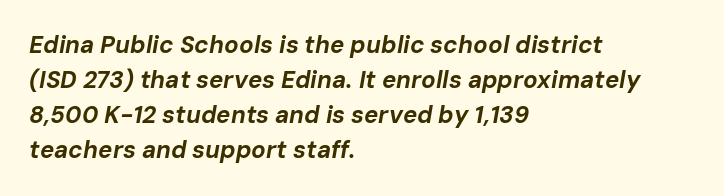
The image shows 24 px bold type, italic (leaning right); set left-aligned, normal line spacing (1.46x), normal letter spacing, not underlined.
